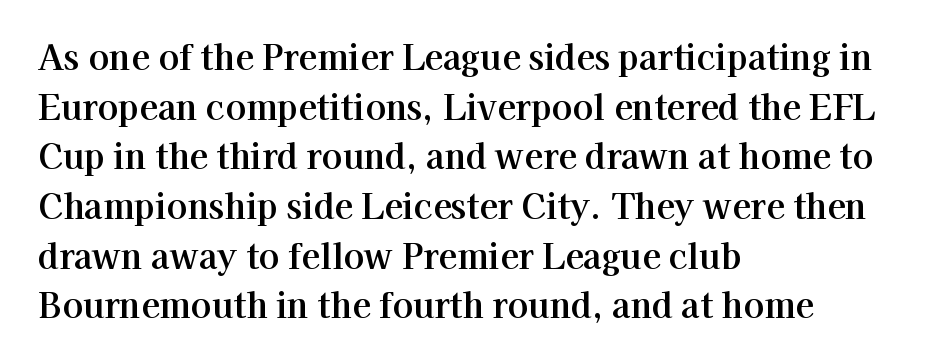
The image shows 34 px serif type, upright; set left-aligned, normal line spacing (1.46x), normal letter spacing, not underlined; high stroke contrast and a medium x-height.
